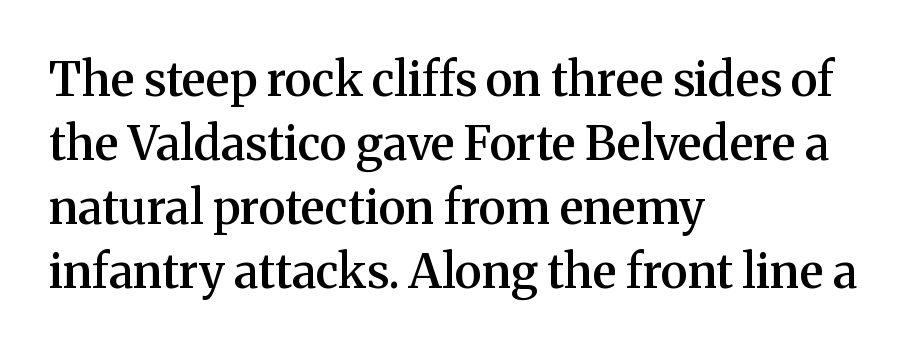
The image shows 47 px semibold serif type, upright; set left-aligned, normal line spacing (1.36x), normal letter spacing, not underlined; medium stroke contrast and a medium x-height.
